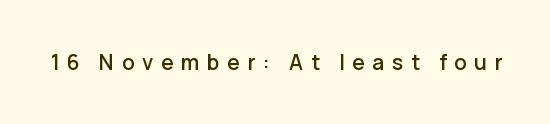
{"italic": "no", "underline": "no", "letter_spacing": "wide", "letter_spacing_em": 0.36, "glyph_px": 21}
